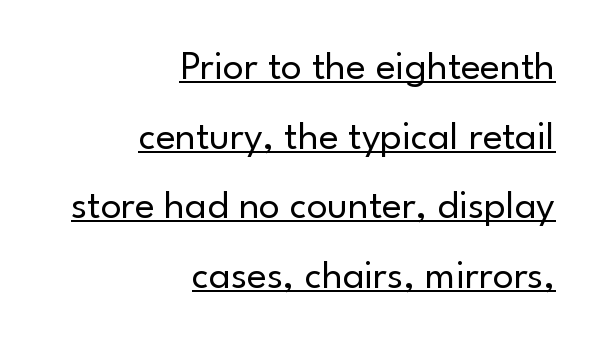
{"serif": "no", "italic": "no", "bold": "no", "weight": "regular", "width": "normal", "stroke_contrast": "low", "x_height": "small", "monospaced": "no", "underline": "yes", "align": "right", "line_spacing": "normal", "line_spacing_ratio": 1.7, "letter_spacing": "normal", "letter_spacing_em": 0.0, "glyph_px": 41}
